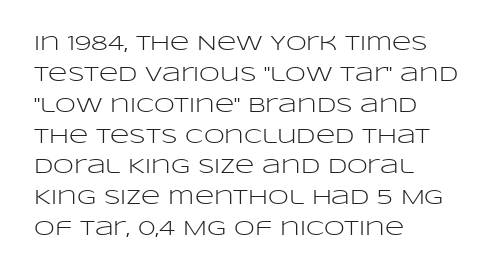
The image shows 21 px text type, upright; set left-aligned, normal line spacing (1.47x), normal letter spacing, not underlined.
